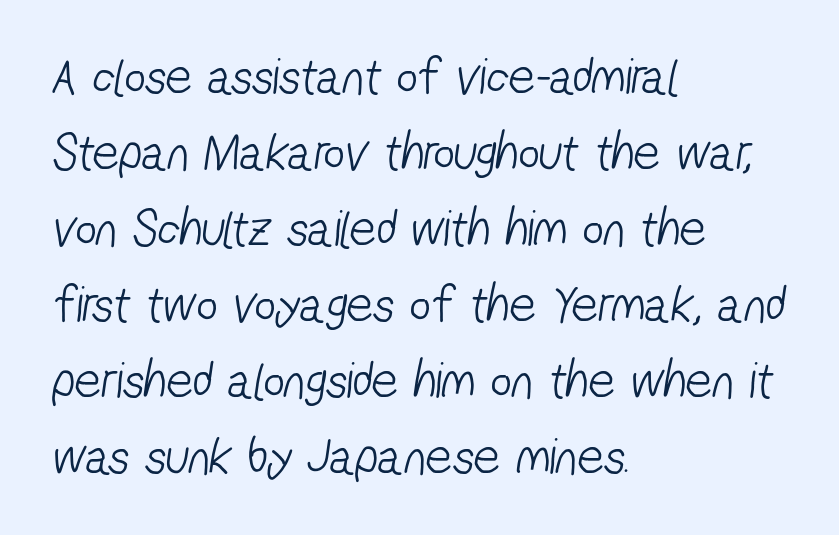
The image shows 52 px light, condensed sans-serif type; set left-aligned, normal line spacing (1.46x), normal letter spacing, not underlined; low stroke contrast and a medium x-height.
